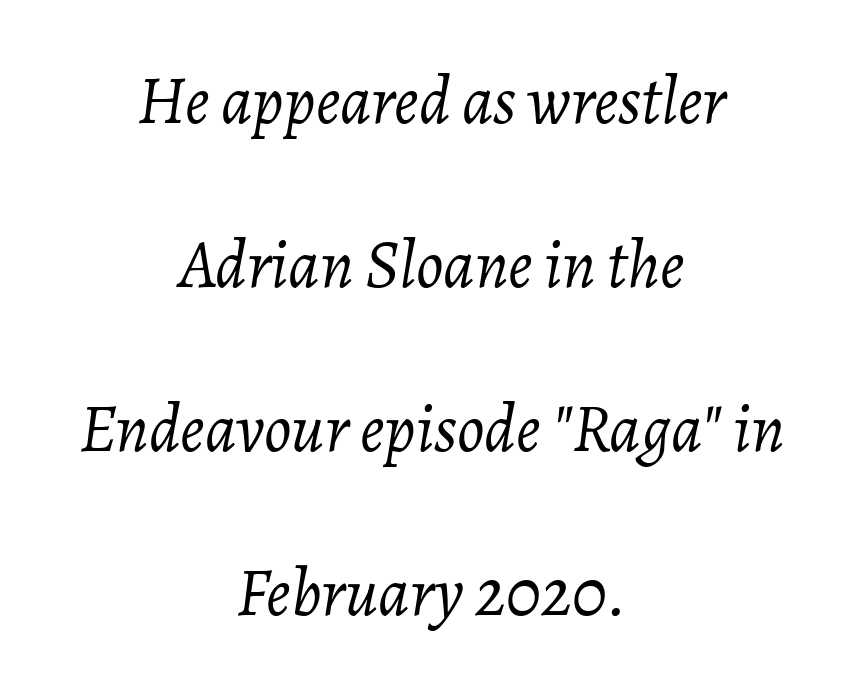
Q: Is the text bold? A: No.
Q: Is the text italic (slanted)? A: Yes, it leans right by about 7 degrees.
Q: Is the text underlined? A: No.
Q: How is the paragraph aligned? A: Centered.
Q: Is the spacing between letters normal or unusually wide? A: Normal.
Q: Is the spacing between lines tight, normal or loose? A: Loose.
Q: Width (condensed, normal, or wide)? A: Normal.
Q: Stroke contrast? A: Low.
Q: x-height? A: Medium.
Q: Monospaced? A: No.
